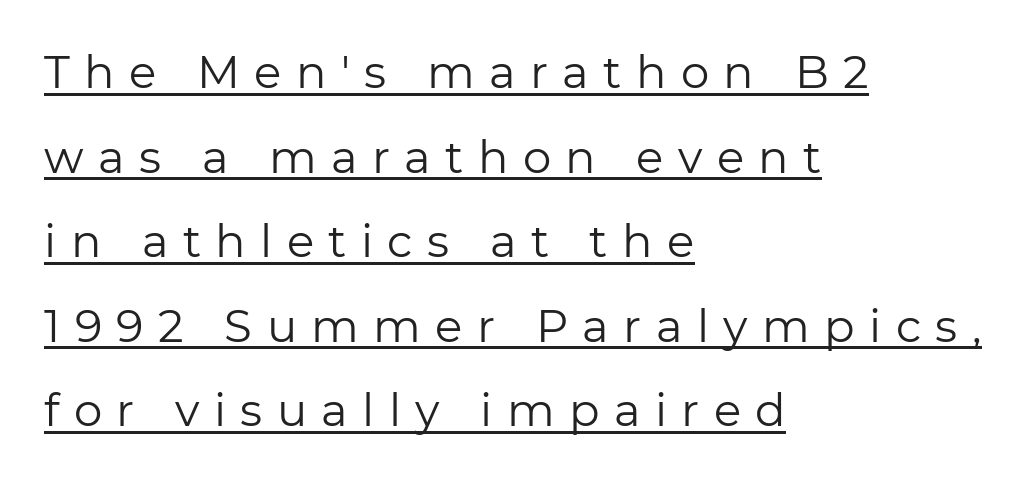
Q: Is the text bold? A: No.
Q: Is the text italic (slanted)? A: No, it is upright.
Q: Is the typeface a serif or a sans-serif typeface? A: Sans-serif.
Q: Is the text underlined? A: Yes.
Q: How is the paragraph aligned? A: Left-aligned.
Q: Is the spacing between letters normal or unusually wide? A: Unusually wide.
Q: Width (condensed, normal, or wide)? A: Normal.
Q: Stroke contrast? A: Low.
Q: x-height? A: Medium.
Q: Monospaced? A: No.
